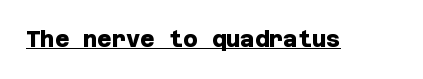
The image shows 22 px bold type; set normal letter spacing, underlined.
